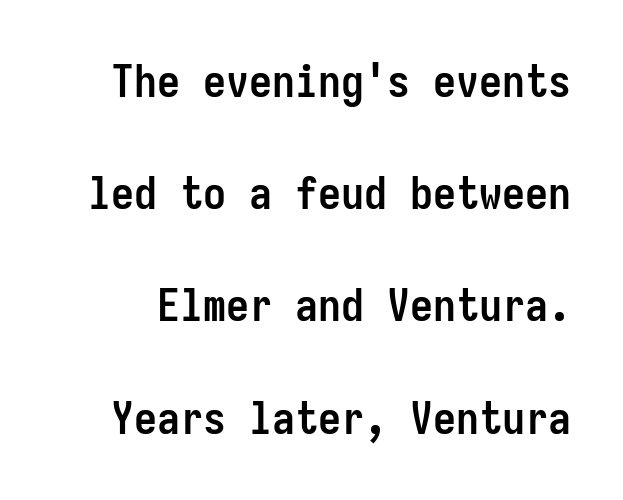
Q: Is the text bold? A: Yes.
Q: Is the text italic (slanted)? A: No, it is upright.
Q: Is the typeface a serif or a sans-serif typeface? A: Sans-serif.
Q: Is the text underlined? A: No.
Q: Is the spacing between letters normal or unusually wide? A: Normal.
Q: Is the spacing between lines tight, normal or loose? A: Loose.
Q: Width (condensed, normal, or wide)? A: Condensed.
Q: Stroke contrast? A: Low.
Q: x-height? A: Medium.
Q: Monospaced? A: Yes.
